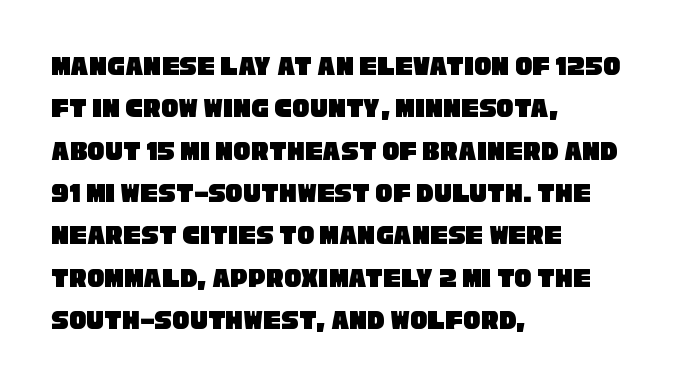
The image shows 29 px condensed sans-serif type; set left-aligned, normal line spacing (1.46x), normal letter spacing, not underlined; low stroke contrast and a large x-height.
